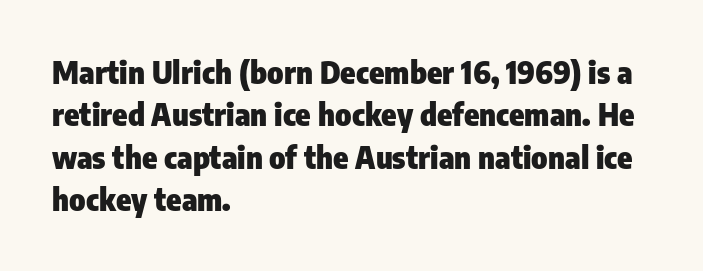
{"serif": "no", "italic": "no", "bold": "yes", "weight": "heavy", "width": "condensed", "stroke_contrast": "low", "x_height": "medium", "monospaced": "no", "underline": "no", "align": "left", "line_spacing": "normal", "line_spacing_ratio": 1.37, "letter_spacing": "normal", "letter_spacing_em": 0.0, "glyph_px": 31}
